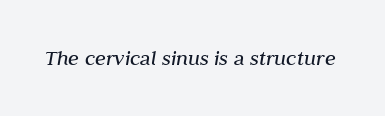
Q: Is the text bold? A: No.
Q: Is the text italic (slanted)? A: Yes, it leans right by about 10 degrees.
Q: Is the text underlined? A: No.
Q: Is the spacing between letters normal or unusually wide? A: Normal.
